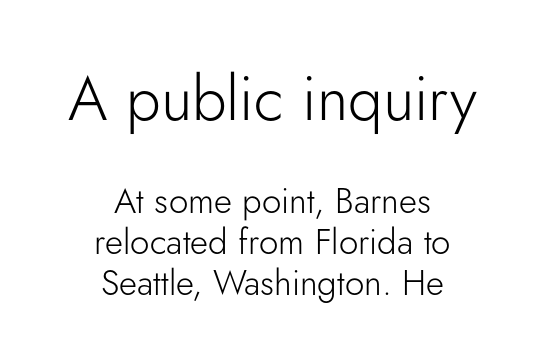
Plain, unruled lines of type. Think of a printed novel: that variable character pitch is what you see here. Visually, the top section dominates because its glyphs are scaled up. Posture: straight, roman, zero tilt. The typesetter chose a symmetrical, centered arrangement here.
